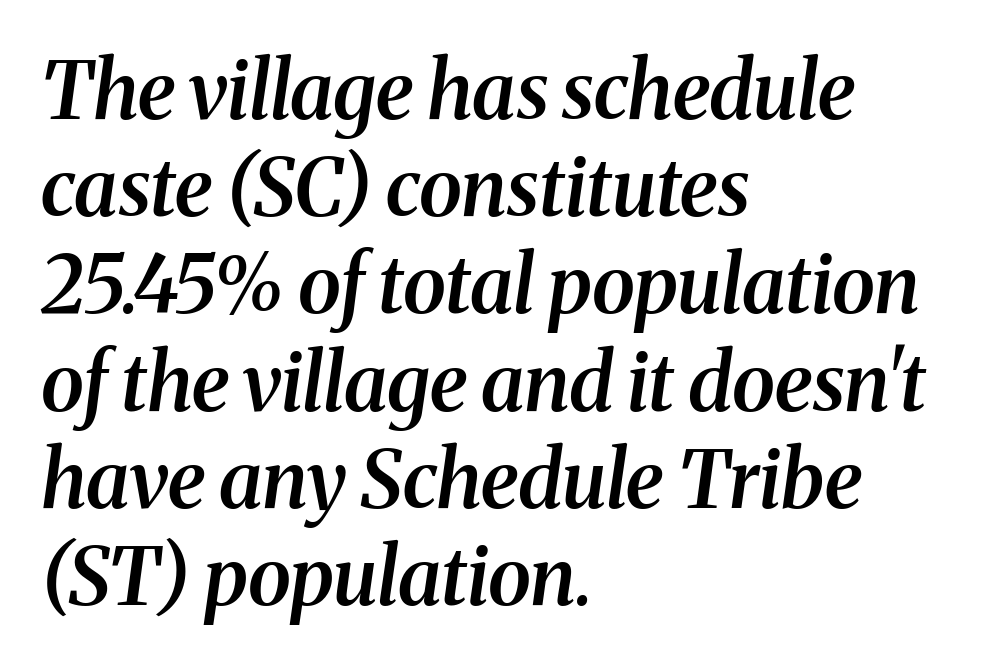
The image shows 79 px semibold serif type, italic (leaning right); set left-aligned, line spacing 1.23x, normal letter spacing, not underlined; medium stroke contrast and a medium x-height.
